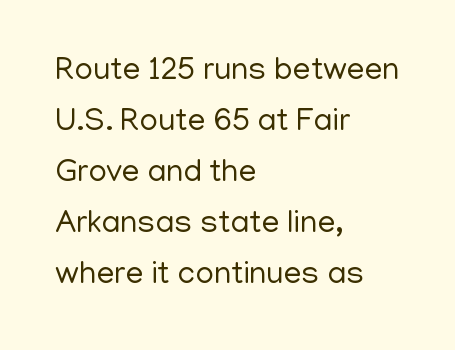
{"serif": "no", "italic": "no", "bold": "no", "weight": "regular", "width": "normal", "stroke_contrast": "low", "x_height": "medium", "monospaced": "no", "underline": "no", "align": "left", "line_spacing": "normal", "line_spacing_ratio": 1.59, "letter_spacing": "normal", "letter_spacing_em": 0.0, "glyph_px": 32}
